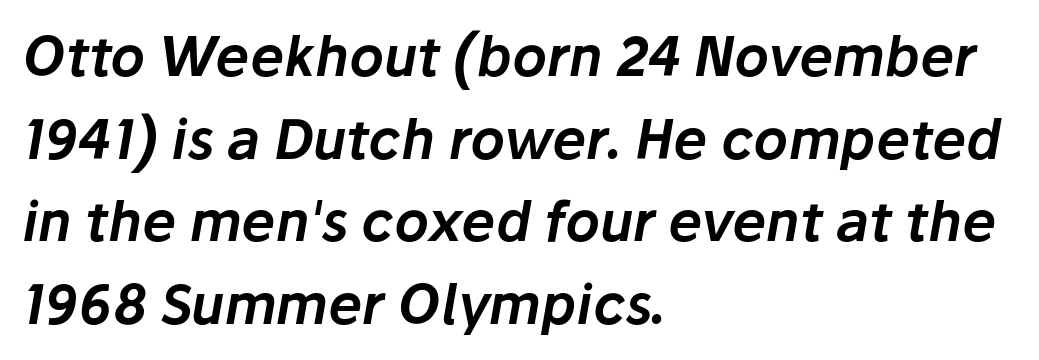
Q: Is the text italic (slanted)? A: Yes, it leans right by about 10 degrees.
Q: Is the text underlined? A: No.
Q: How is the paragraph aligned? A: Left-aligned.
Q: Is the spacing between letters normal or unusually wide? A: Normal.
Q: Is the spacing between lines tight, normal or loose? A: Normal.
Q: Width (condensed, normal, or wide)? A: Normal.
Q: Stroke contrast? A: Low.
Q: x-height? A: Medium.
Q: Monospaced? A: No.
